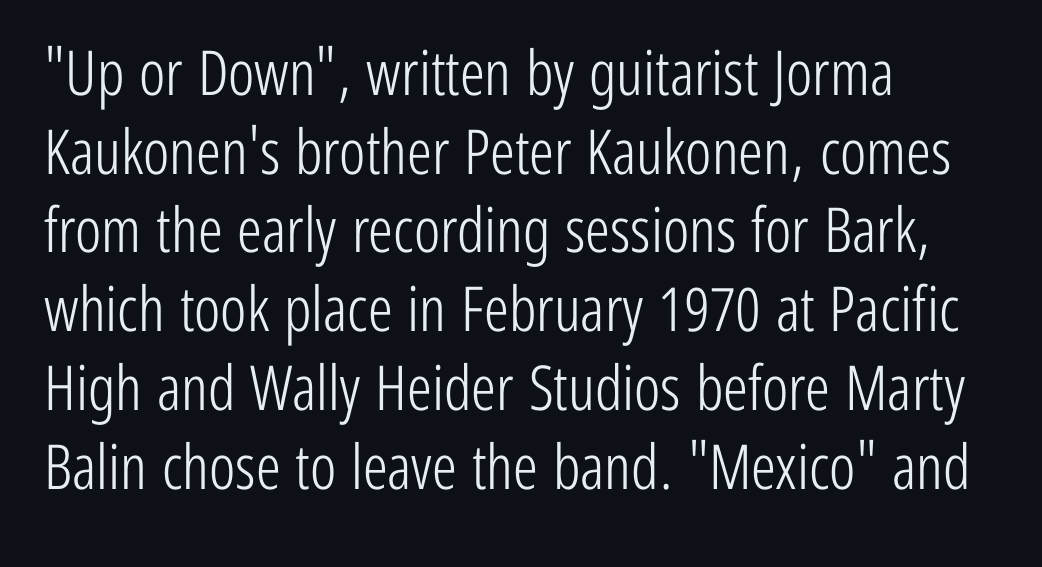
{"serif": "no", "italic": "no", "bold": "no", "weight": "light", "width": "condensed", "stroke_contrast": "low", "x_height": "medium", "monospaced": "no", "underline": "no", "align": "left", "line_spacing": "normal", "line_spacing_ratio": 1.27, "letter_spacing": "normal", "letter_spacing_em": 0.0, "glyph_px": 62}
